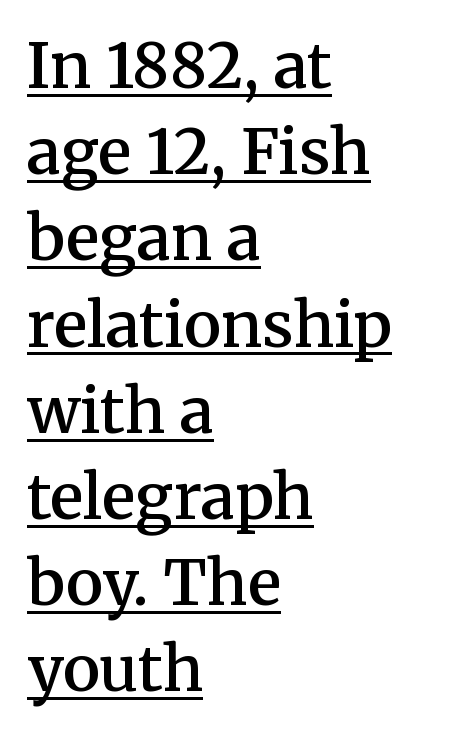
Q: Is the text bold? A: Semi-bold.
Q: Is the text italic (slanted)? A: No, it is upright.
Q: Is the typeface a serif or a sans-serif typeface? A: Serif.
Q: Is the text underlined? A: Yes.
Q: How is the paragraph aligned? A: Left-aligned.
Q: Is the spacing between letters normal or unusually wide? A: Normal.
Q: Is the spacing between lines tight, normal or loose? A: Normal.
Q: Width (condensed, normal, or wide)? A: Normal.
Q: Stroke contrast? A: Medium.
Q: x-height? A: Medium.
Q: Monospaced? A: No.
